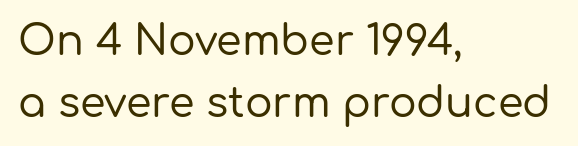
The font family rendered here belongs to the sans-serif group. Regular leading. Does the copy run flush right? No — it runs flush left. Words float on clear page, feet unadorned.
